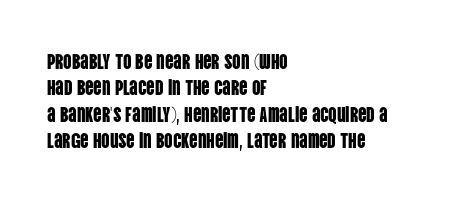
Q: Is the text italic (slanted)? A: No, it is upright.
Q: Is the text underlined? A: No.
Q: How is the paragraph aligned? A: Left-aligned.
Q: Is the spacing between letters normal or unusually wide? A: Normal.
Q: Is the spacing between lines tight, normal or loose? A: Normal.
